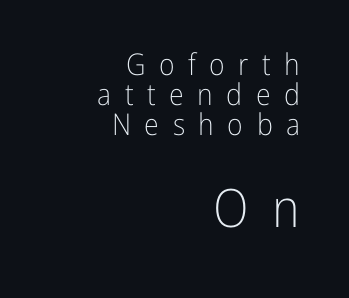
The image shows 53 px light, condensed sans-serif type, upright; set right-aligned, tight line spacing (1.0x), unusually wide letter spacing (+0.45 em), not underlined; the second (bottom) block is 1.77x larger; low stroke contrast and a medium x-height.
